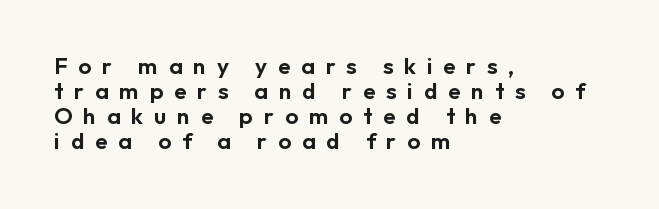
{"italic": "no", "underline": "no", "align": "left", "line_spacing": "tight", "line_spacing_ratio": 1.08, "letter_spacing": "wide", "letter_spacing_em": 0.47, "glyph_px": 23}
